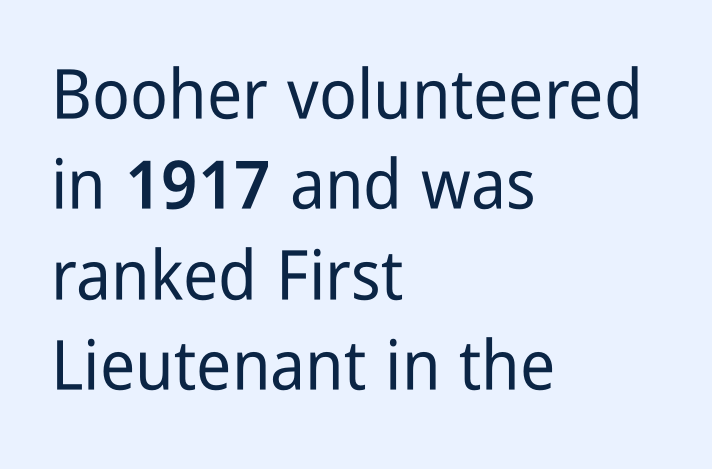
Is the letter spacing exaggerated? No — it looks like the ordinary default. Proportional: the letters do not fall into vertical columns. Ordinary non-slanted type is in use. Each new line begins a customary step beneath the previous one. The typeface chosen for these lines omits serifs.
